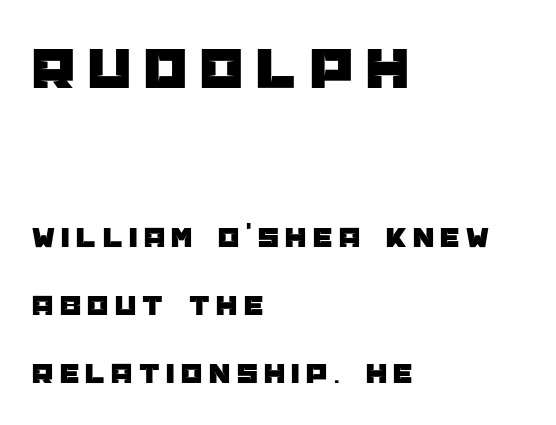
The image shows 61 px sans-serif type, upright; set left-aligned, loose line spacing (2.27x), unusually wide letter spacing (+0.22 em), not underlined; the first (top) block is 2.03x larger; low stroke contrast and a large x-height.
